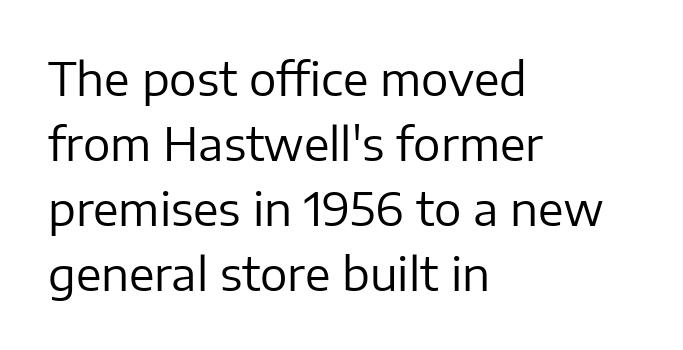
Q: Is the text bold? A: No.
Q: Is the text italic (slanted)? A: No, it is upright.
Q: Is the typeface a serif or a sans-serif typeface? A: Sans-serif.
Q: Is the text underlined? A: No.
Q: How is the paragraph aligned? A: Left-aligned.
Q: Is the spacing between letters normal or unusually wide? A: Normal.
Q: Is the spacing between lines tight, normal or loose? A: Normal.
Q: Width (condensed, normal, or wide)? A: Normal.
Q: Stroke contrast? A: Low.
Q: x-height? A: Medium.
Q: Monospaced? A: No.
